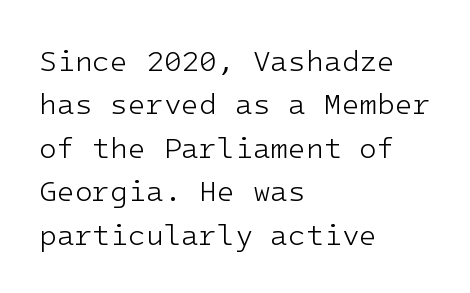
{"serif": "no", "italic": "no", "bold": "no", "weight": "light", "width": "normal", "stroke_contrast": "low", "x_height": "medium", "underline": "no", "align": "left", "line_spacing": "normal", "line_spacing_ratio": 1.5, "letter_spacing": "normal", "letter_spacing_em": 0.0, "glyph_px": 29}
